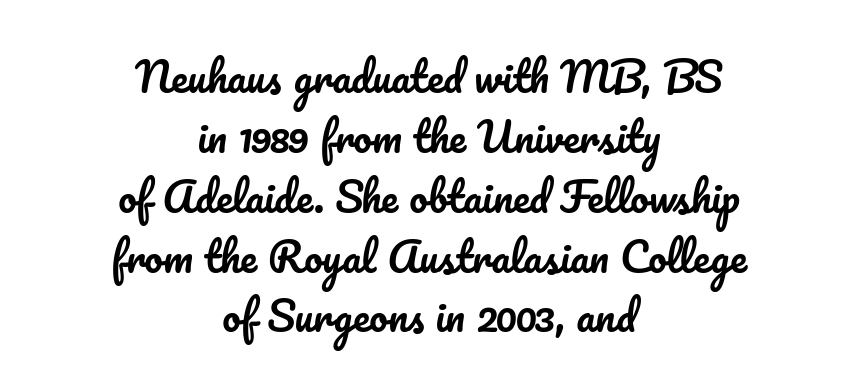
The image shows 41 px text type; set centered, normal line spacing (1.46x), normal letter spacing, not underlined; low stroke contrast and a small x-height.
